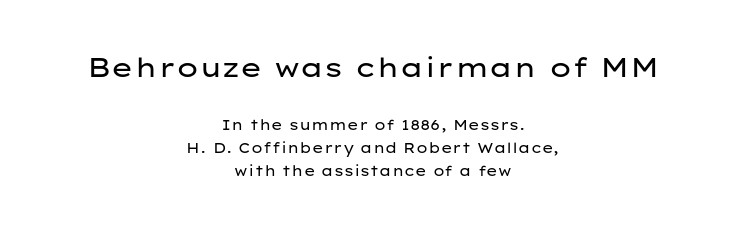
Has an underline been added? It has not. The gaps between neighbouring characters are ordinary and unremarkable. Upright lettering throughout. Size contrast runs from large at the top to small at the bottom. The passage is arranged like a title page — every line centered.
